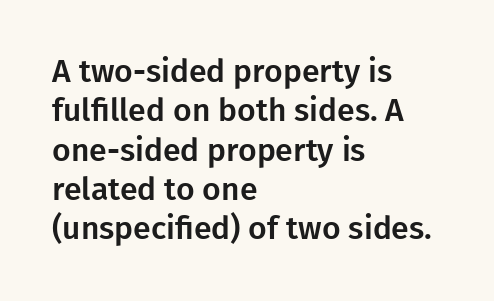
Q: Is the text italic (slanted)? A: No, it is upright.
Q: Is the typeface a serif or a sans-serif typeface? A: Sans-serif.
Q: Is the text underlined? A: No.
Q: How is the paragraph aligned? A: Left-aligned.
Q: Is the spacing between letters normal or unusually wide? A: Normal.
Q: Width (condensed, normal, or wide)? A: Normal.
Q: Stroke contrast? A: Low.
Q: x-height? A: Medium.
Q: Monospaced? A: No.
